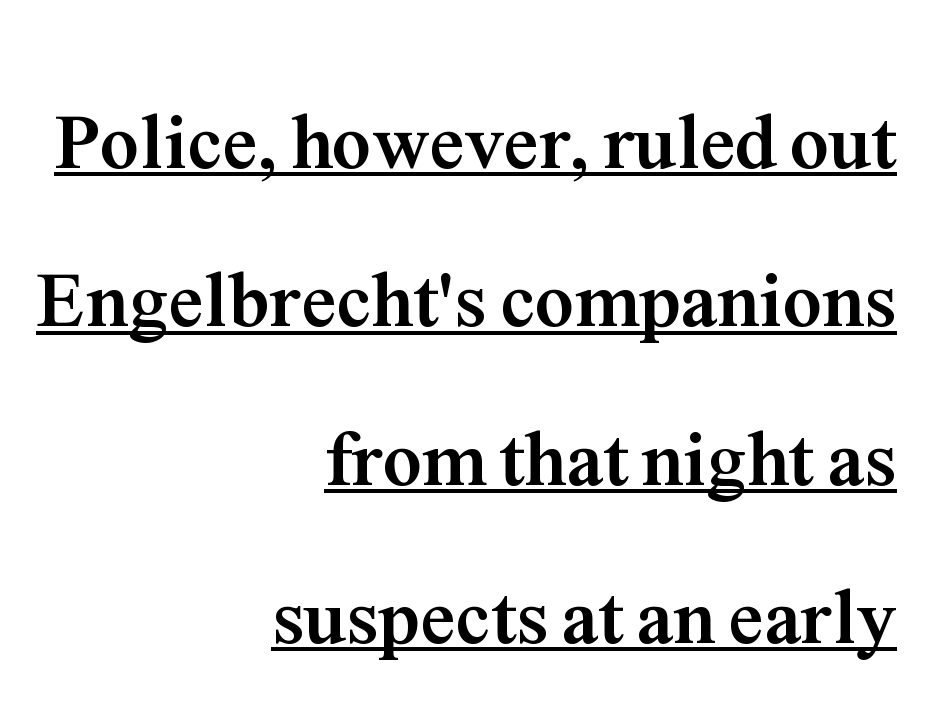
The image shows 78 px semibold serif type, upright; set right-aligned, loose line spacing (2.03x), normal letter spacing, underlined; medium stroke contrast and a medium x-height.
